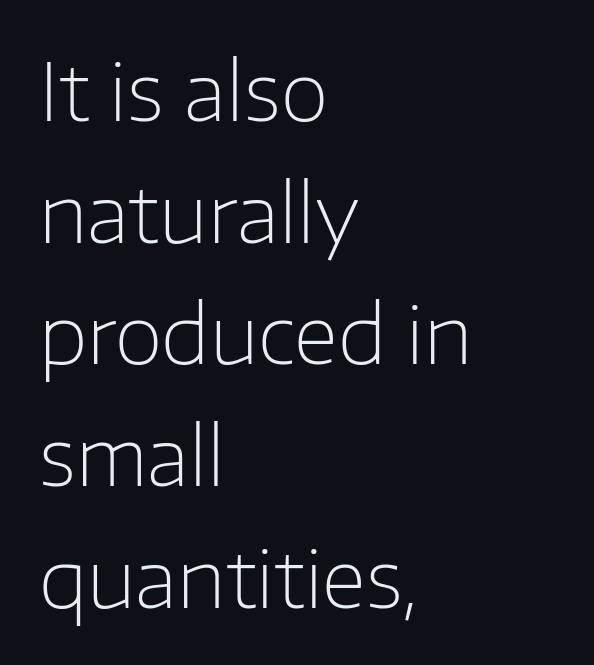
Regarding leading, the lines here are spaced in the standard way. Spacing between characters is what you'd get straight out of the box. Tall strokes in this sample are plumb rather than angled. Leftover space on each line is placed entirely after the last word. Nothing heavy about these letters — not bold at all. This sample has the flowing, uneven cadence of proportional lettering.
